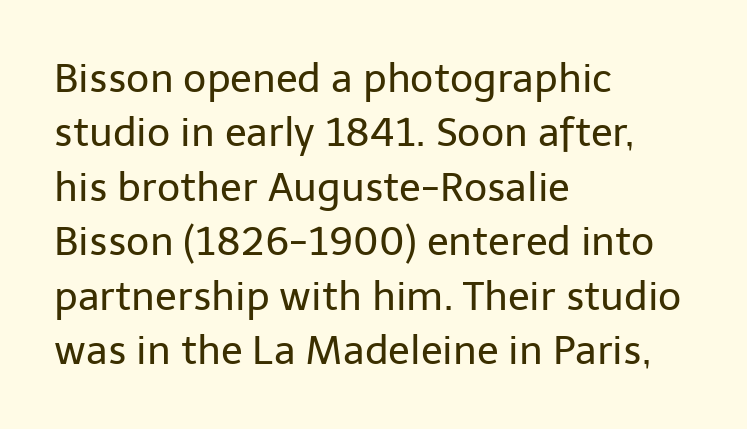
The image shows 40 px regular-weight sans-serif type, upright; set left-aligned, normal line spacing (1.36x), normal letter spacing, not underlined; low stroke contrast and a medium x-height.
